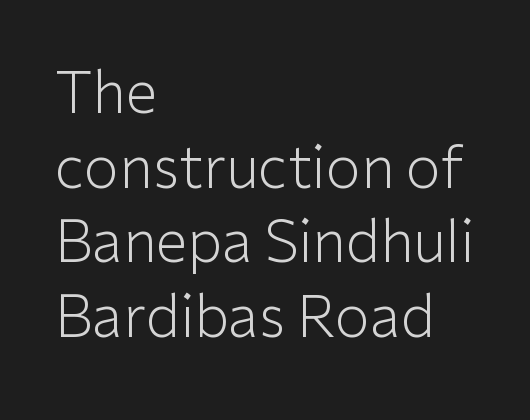
Q: Is the text bold? A: No.
Q: Is the text italic (slanted)? A: No, it is upright.
Q: Is the typeface a serif or a sans-serif typeface? A: Sans-serif.
Q: Is the text underlined? A: No.
Q: How is the paragraph aligned? A: Left-aligned.
Q: Is the spacing between letters normal or unusually wide? A: Normal.
Q: Is the spacing between lines tight, normal or loose? A: Normal.
Q: Width (condensed, normal, or wide)? A: Normal.
Q: Stroke contrast? A: Low.
Q: x-height? A: Medium.
Q: Monospaced? A: No.
